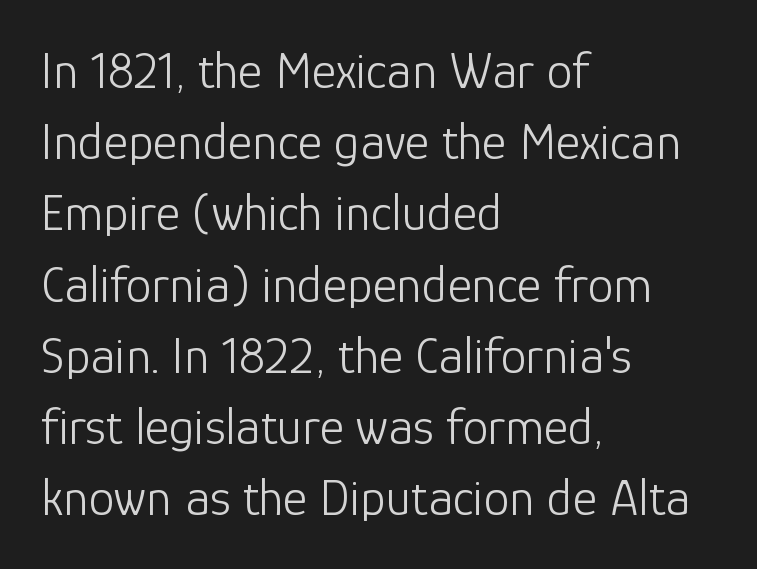
Q: Is the text bold? A: No.
Q: Is the text italic (slanted)? A: No, it is upright.
Q: Is the typeface a serif or a sans-serif typeface? A: Sans-serif.
Q: Is the text underlined? A: No.
Q: How is the paragraph aligned? A: Left-aligned.
Q: Is the spacing between letters normal or unusually wide? A: Normal.
Q: Is the spacing between lines tight, normal or loose? A: Normal.
Q: Width (condensed, normal, or wide)? A: Normal.
Q: Stroke contrast? A: Low.
Q: x-height? A: Medium.
Q: Monospaced? A: No.
